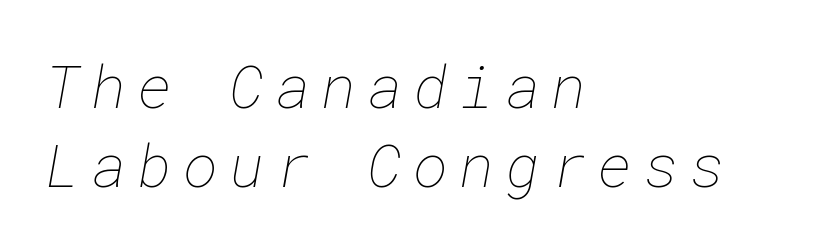
{"bold": "no", "weight": "thin", "width": "normal", "stroke_contrast": "low", "x_height": "medium", "underline": "no", "align": "left", "line_spacing": "normal", "line_spacing_ratio": 1.31, "glyph_px": 60}
